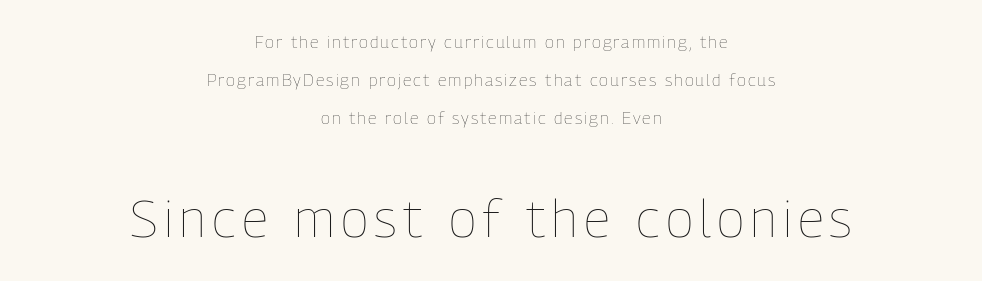
Q: Is the text bold? A: No.
Q: Is the text italic (slanted)? A: No, it is upright.
Q: Is the text underlined? A: No.
Q: How is the paragraph aligned? A: Centered.
Q: Is the spacing between lines tight, normal or loose? A: Loose.
Q: Which block of text is set in a larger size, the first (top) or the second (bottom)? A: The second (bottom) one.
Q: Width (condensed, normal, or wide)? A: Condensed.
Q: Stroke contrast? A: Low.
Q: x-height? A: Medium.
Q: Monospaced? A: No.
